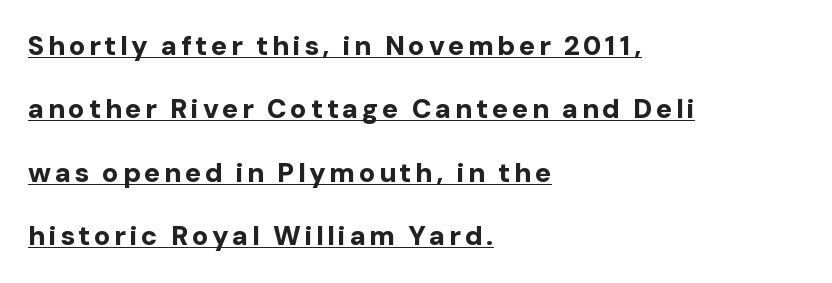
The image shows 27 px bold type, upright; set left-aligned, loose line spacing (2.35x), underlined.
